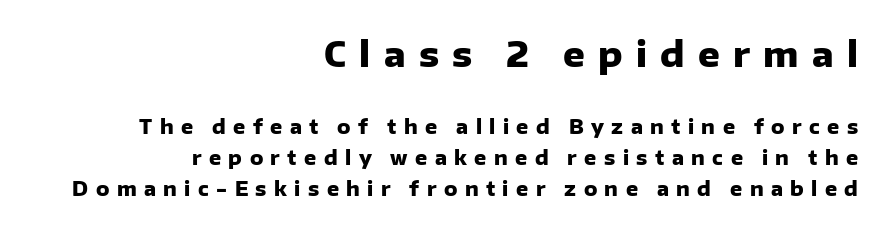
{"serif": "no", "italic": "no", "bold": "yes", "weight": "heavy", "width": "normal", "stroke_contrast": "low", "x_height": "medium", "monospaced": "no", "underline": "no", "align": "right", "line_spacing": "normal", "line_spacing_ratio": 1.63, "letter_spacing": "wide", "letter_spacing_em": 0.39, "larger_block": "first", "size_ratio": 1.79, "glyph_px": 34}
